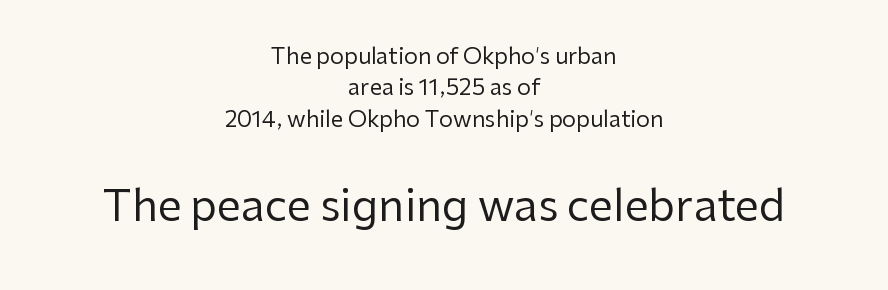
Q: Is the text bold? A: No.
Q: Is the text italic (slanted)? A: No, it is upright.
Q: Is the typeface a serif or a sans-serif typeface? A: Sans-serif.
Q: Is the text underlined? A: No.
Q: How is the paragraph aligned? A: Centered.
Q: Is the spacing between letters normal or unusually wide? A: Normal.
Q: Is the spacing between lines tight, normal or loose? A: Normal.
Q: Which block of text is set in a larger size, the first (top) or the second (bottom)? A: The second (bottom) one.
Q: Width (condensed, normal, or wide)? A: Normal.
Q: Stroke contrast? A: Low.
Q: x-height? A: Medium.
Q: Monospaced? A: No.
